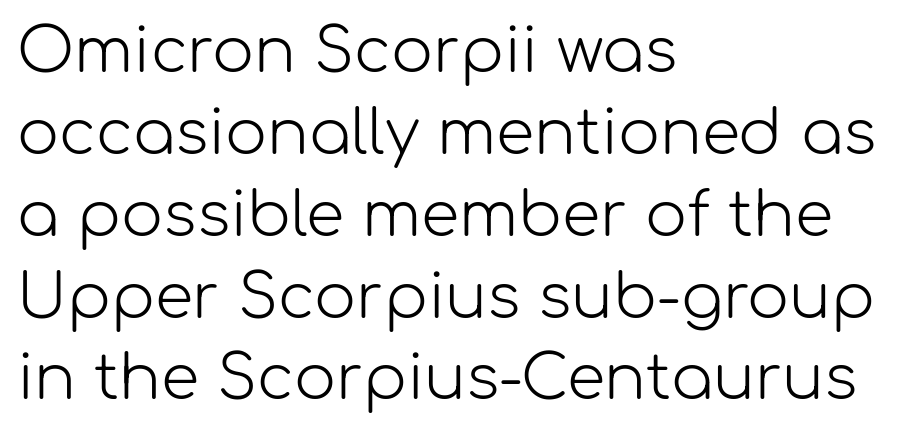
You could not count columns in this text — the font is proportionally spaced. Are there feet on the stems? There aren't — it's a sans. The space directly below the letters is spotless. The ragged edge is on the right, which tells us the setting is flush left. Posture: straight, roman, zero tilt.
